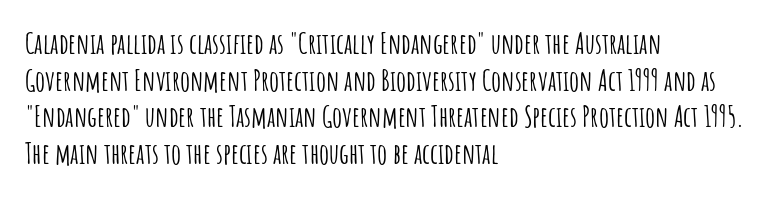
The image shows 28 px condensed sans-serif type, upright; set left-aligned, normal line spacing (1.31x), normal letter spacing, not underlined; low stroke contrast and a large x-height.
